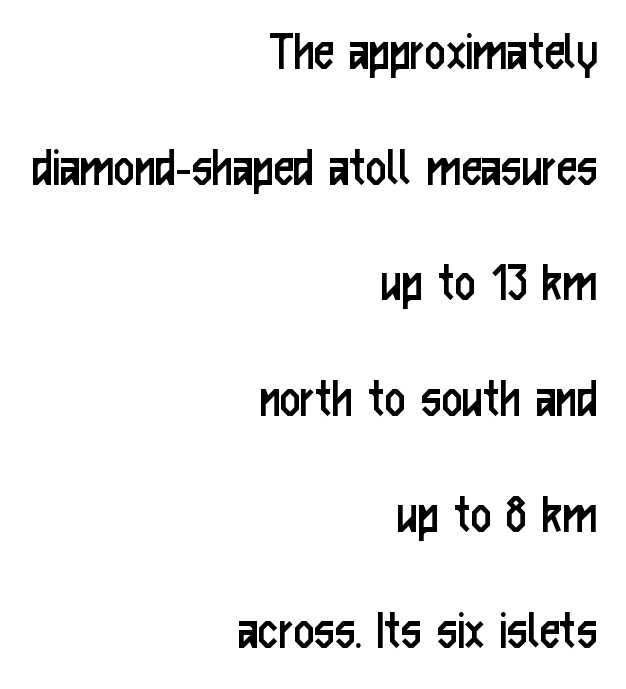
The image shows 57 px regular-weight, condensed sans-serif type, upright; set right-aligned, loose line spacing (2.03x), normal letter spacing, not underlined; low stroke contrast and a medium x-height.
